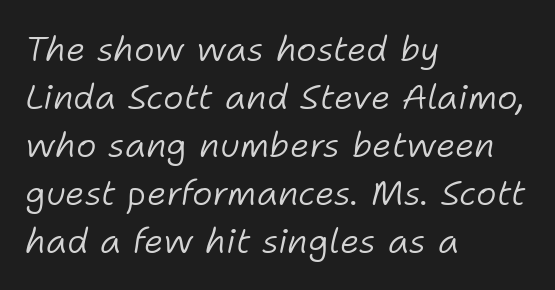
{"italic": "yes", "lean": "right", "slant_degrees": 11, "bold": "no", "weight": "light", "width": "normal", "stroke_contrast": "low", "x_height": "medium", "monospaced": "no", "underline": "no", "align": "left", "line_spacing": "normal", "line_spacing_ratio": 1.37, "letter_spacing": "normal", "letter_spacing_em": 0.0, "glyph_px": 35}
